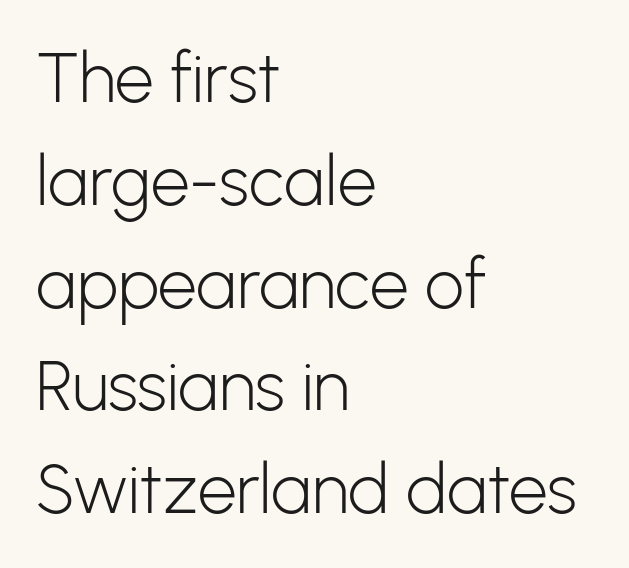
{"serif": "no", "italic": "no", "bold": "no", "weight": "light", "width": "normal", "stroke_contrast": "low", "x_height": "medium", "monospaced": "no", "underline": "no", "align": "left", "line_spacing": "normal", "line_spacing_ratio": 1.49, "letter_spacing": "normal", "letter_spacing_em": 0.0, "glyph_px": 69}
